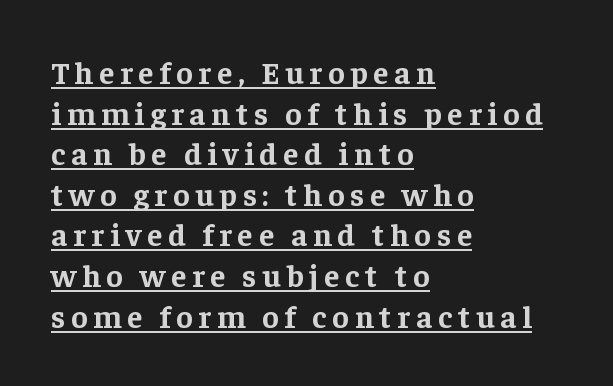
Q: Is the text bold? A: Yes.
Q: Is the text italic (slanted)? A: No, it is upright.
Q: Is the typeface a serif or a sans-serif typeface? A: Serif.
Q: Is the text underlined? A: Yes.
Q: How is the paragraph aligned? A: Left-aligned.
Q: Is the spacing between lines tight, normal or loose? A: Normal.
Q: Width (condensed, normal, or wide)? A: Normal.
Q: Stroke contrast? A: Low.
Q: x-height? A: Medium.
Q: Monospaced? A: No.
